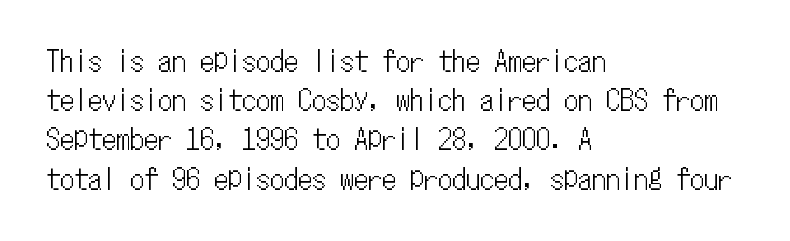
The image shows 28 px condensed type, upright, monospaced; set left-aligned, normal line spacing (1.4x), normal letter spacing, not underlined; low stroke contrast and a medium x-height.
